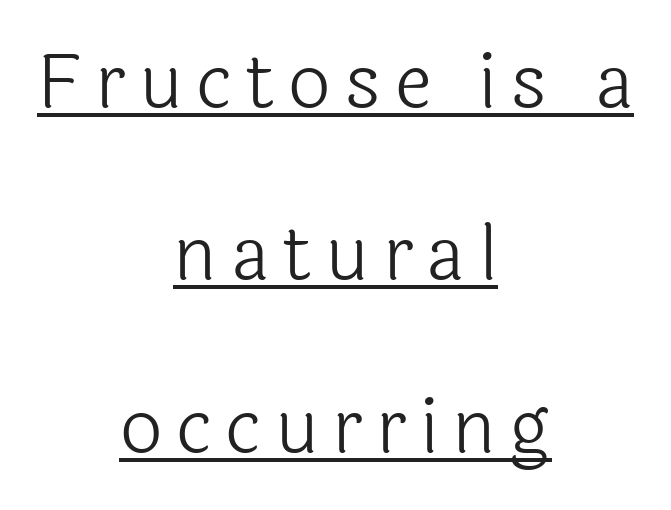
Q: Is the text bold? A: No.
Q: Is the text italic (slanted)? A: No, it is upright.
Q: Is the typeface a serif or a sans-serif typeface? A: Sans-serif.
Q: Is the text underlined? A: Yes.
Q: How is the paragraph aligned? A: Centered.
Q: Is the spacing between lines tight, normal or loose? A: Loose.
Q: Width (condensed, normal, or wide)? A: Normal.
Q: x-height? A: Medium.
Q: Monospaced? A: No.
